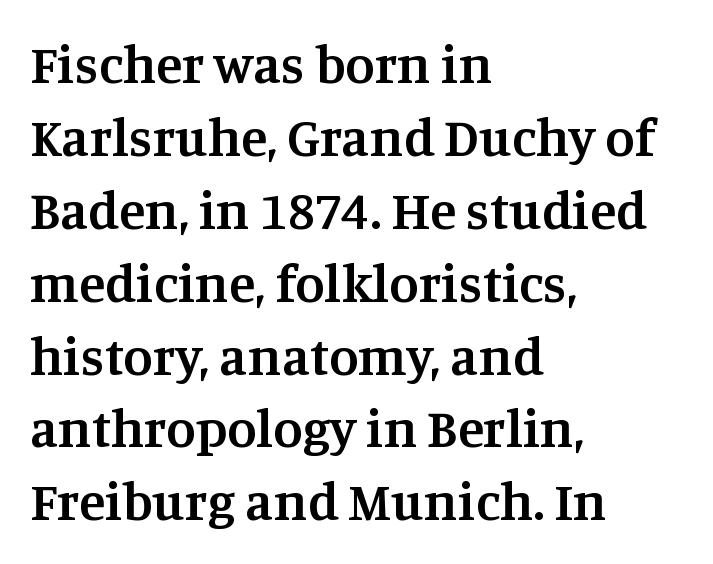
The image shows 54 px semibold serif type, upright; set left-aligned, normal line spacing (1.35x), normal letter spacing, not underlined; medium stroke contrast and a large x-height.
